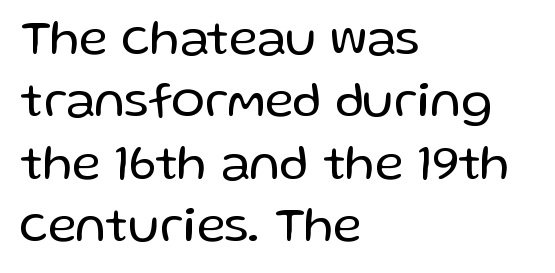
Descenders are the only things crossing below the line. Compared with typical paragraphs, the rows here are spaced about the same. Character widths vary here, with narrow letters taking less room than wide ones. This sample is left-justified, so line endings fall wherever the words run out.
